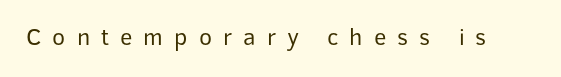
The image shows 24 px text type, upright; set unusually wide letter spacing (+0.46 em), not underlined.
